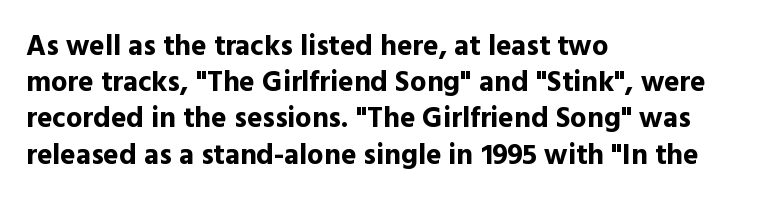
Q: Is the text bold? A: Yes.
Q: Is the text italic (slanted)? A: No, it is upright.
Q: Is the typeface a serif or a sans-serif typeface? A: Sans-serif.
Q: Is the text underlined? A: No.
Q: How is the paragraph aligned? A: Left-aligned.
Q: Is the spacing between letters normal or unusually wide? A: Normal.
Q: Is the spacing between lines tight, normal or loose? A: Normal.
Q: Width (condensed, normal, or wide)? A: Normal.
Q: x-height? A: Medium.
Q: Monospaced? A: No.
